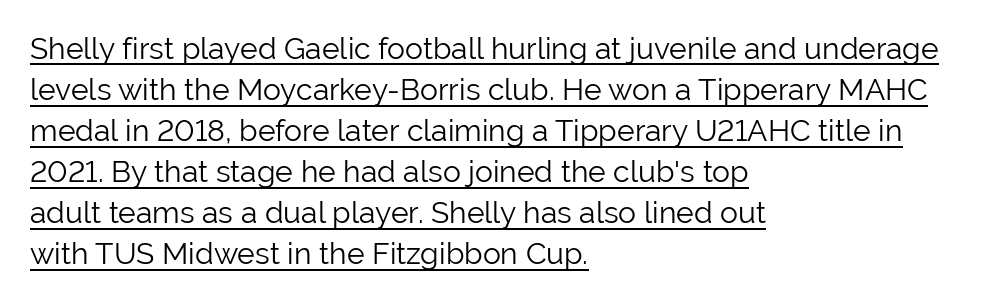
The image shows 30 px light sans-serif type, upright; set left-aligned, normal line spacing (1.37x), normal letter spacing, underlined; low stroke contrast and a medium x-height.
